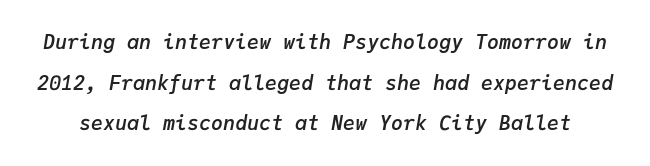
Q: Is the text bold? A: Semi-bold.
Q: Is the text italic (slanted)? A: Yes, it leans right by about 9 degrees.
Q: Is the text underlined? A: No.
Q: Is the spacing between letters normal or unusually wide? A: Normal.
Q: Is the spacing between lines tight, normal or loose? A: Loose.
